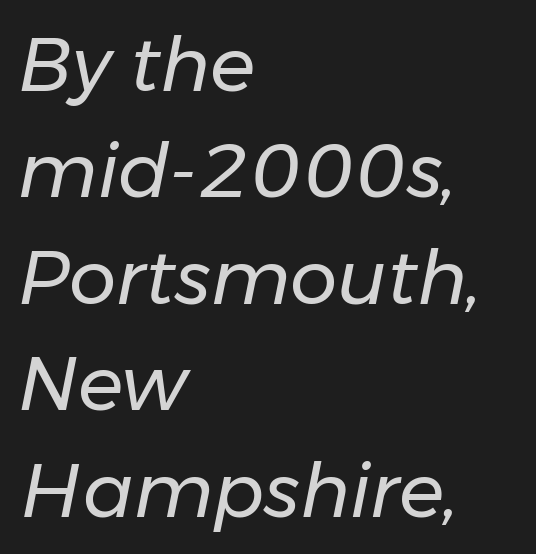
The image shows 75 px regular-weight type, italic (leaning right); set left-aligned, normal line spacing (1.42x), normal letter spacing, not underlined; low stroke contrast and a medium x-height.
